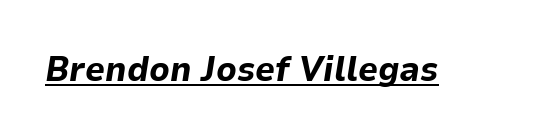
The whole block is typeset with a tilt. Tracking value appears to be zero — textbook default spacing. Character widths vary here, with narrow letters taking less room than wide ones. Underlining? Definitely there.
